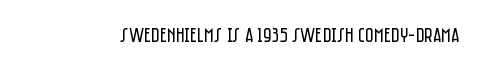
The image shows 21 px text type, upright; set normal letter spacing, not underlined.
